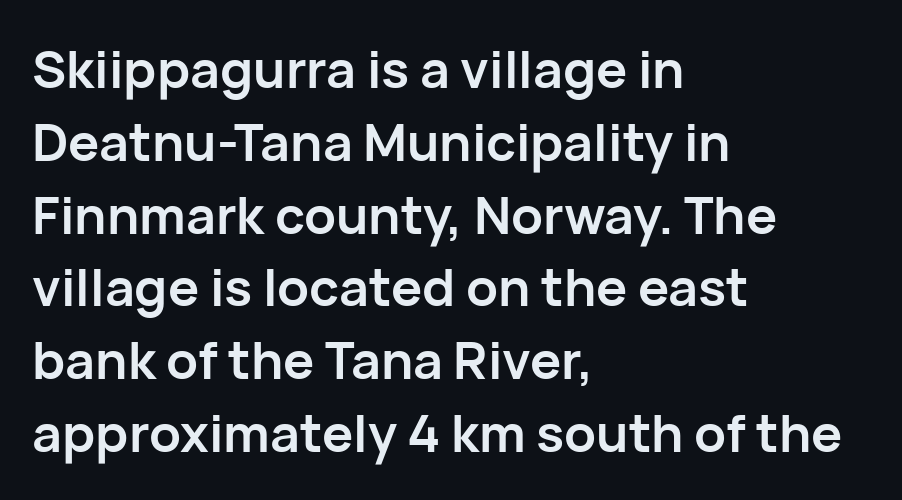
The font's upright variant was chosen for this text. Proportional: the letters do not fall into vertical columns. Its strokes are broad and dark, the hallmark of bold type. This rendering uses left alignment, leaving the right contour irregular.
